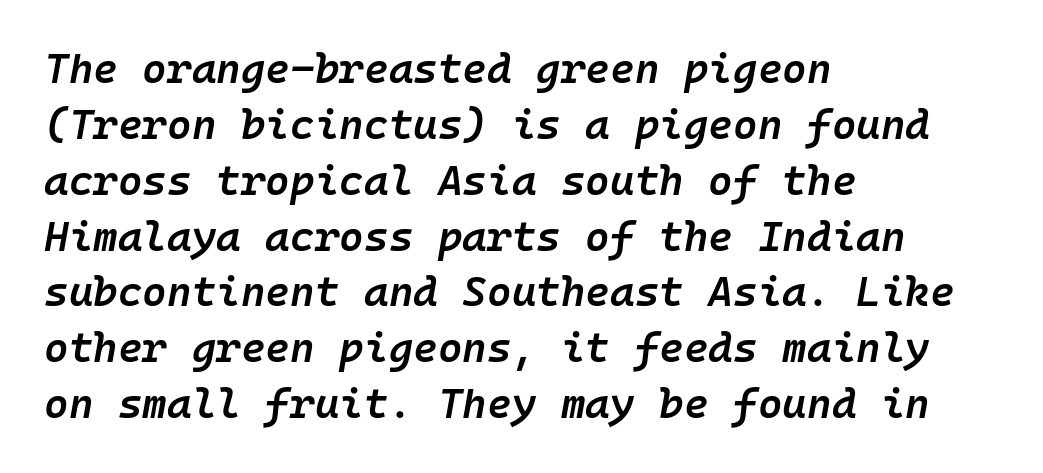
The image shows 42 px semibold type, italic (leaning right), monospaced; set left-aligned, normal line spacing (1.33x), normal letter spacing, not underlined; low stroke contrast and a medium x-height.
